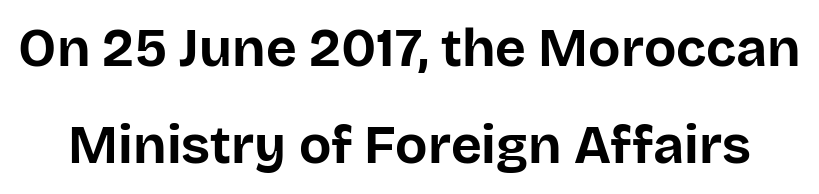
The image shows 53 px bold sans-serif type, upright; set line spacing 1.83x, normal letter spacing, not underlined; low stroke contrast and a large x-height.
